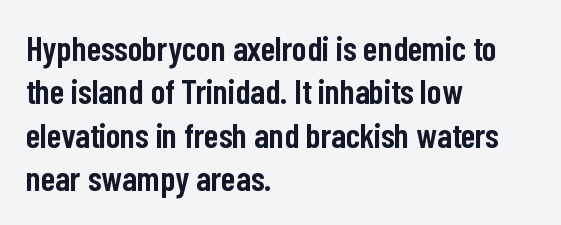
The image shows 35 px semibold, condensed sans-serif type, upright; set left-aligned, line spacing 1.24x, normal letter spacing, not underlined; low stroke contrast and a medium x-height.
